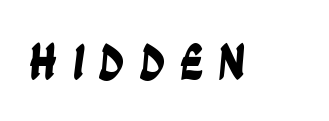
Check under the words: just untouched page. These lines are rendered in a variable-pitch font. Unlike a traditional serif, this face leaves its strokes unadorned. Honestly, the letter spacing is so wide it's the main thing you notice.
